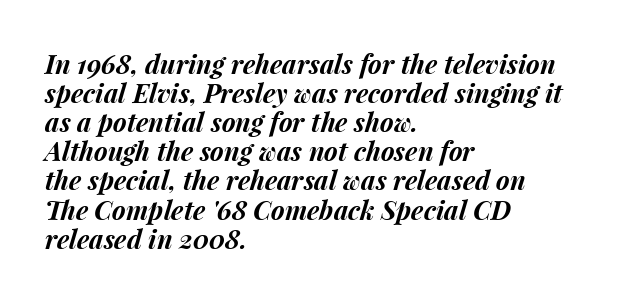
{"italic": "yes", "lean": "right", "slant_degrees": 15, "bold": "yes", "underline": "no", "align": "left", "line_spacing": "tight", "line_spacing_ratio": 1.12, "letter_spacing": "normal", "letter_spacing_em": 0.0, "glyph_px": 26}
